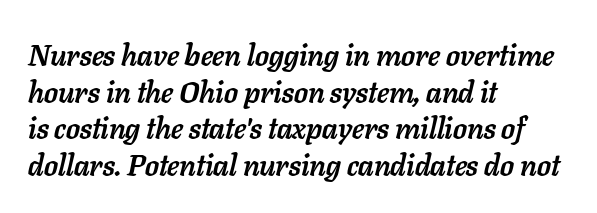
The image shows 30 px semibold type, italic (leaning right); set left-aligned, line spacing 1.22x, normal letter spacing, not underlined; low stroke contrast and a medium x-height.
